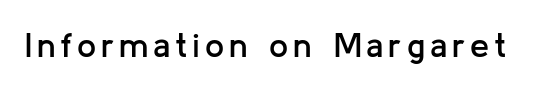
{"serif": "no", "italic": "no", "bold": "semi", "weight": "semibold", "width": "normal", "stroke_contrast": "low", "x_height": "medium", "monospaced": "no", "underline": "no", "glyph_px": 34}
